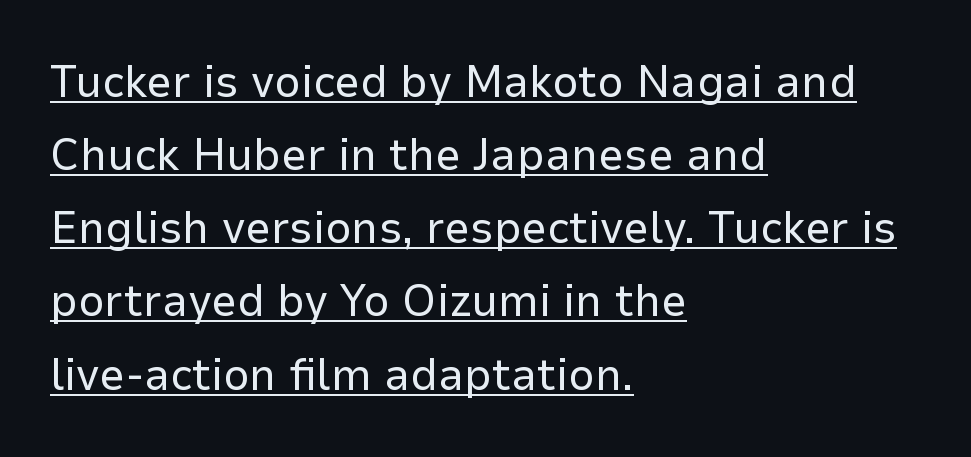
Q: Is the text bold? A: No.
Q: Is the text italic (slanted)? A: No, it is upright.
Q: Is the typeface a serif or a sans-serif typeface? A: Sans-serif.
Q: Is the text underlined? A: Yes.
Q: How is the paragraph aligned? A: Left-aligned.
Q: Is the spacing between letters normal or unusually wide? A: Normal.
Q: Is the spacing between lines tight, normal or loose? A: Normal.
Q: Width (condensed, normal, or wide)? A: Normal.
Q: Stroke contrast? A: Low.
Q: x-height? A: Medium.
Q: Monospaced? A: No.
